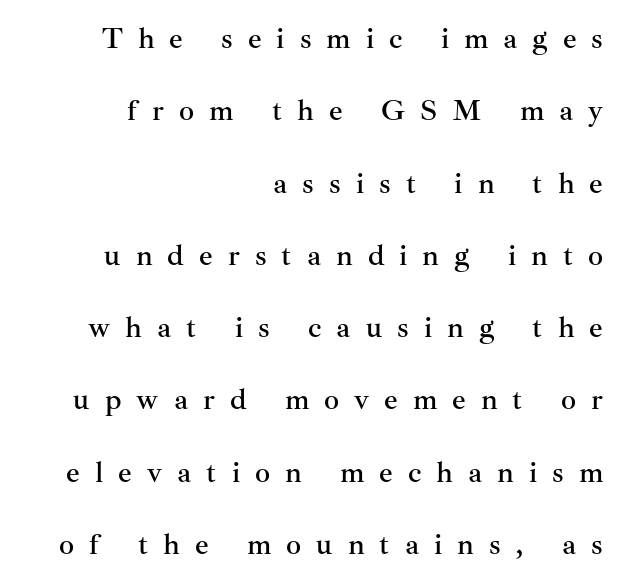
{"serif": "yes", "italic": "no", "width": "normal", "stroke_contrast": "medium", "x_height": "small", "monospaced": "no", "underline": "no", "align": "right", "line_spacing": "loose", "line_spacing_ratio": 2.41, "letter_spacing": "wide", "letter_spacing_em": 0.5, "glyph_px": 30}
